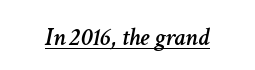
Q: Is the text italic (slanted)? A: Yes, it leans right by about 11 degrees.
Q: Is the text underlined? A: Yes.
Q: Is the spacing between letters normal or unusually wide? A: Normal.
